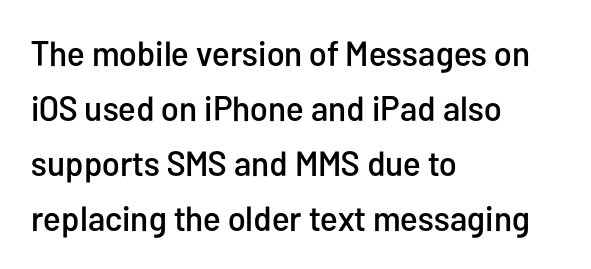
Q: Is the text italic (slanted)? A: No, it is upright.
Q: Is the typeface a serif or a sans-serif typeface? A: Sans-serif.
Q: Is the text underlined? A: No.
Q: How is the paragraph aligned? A: Left-aligned.
Q: Is the spacing between letters normal or unusually wide? A: Normal.
Q: Is the spacing between lines tight, normal or loose? A: Normal.
Q: Width (condensed, normal, or wide)? A: Condensed.
Q: Stroke contrast? A: Low.
Q: x-height? A: Medium.
Q: Monospaced? A: No.
